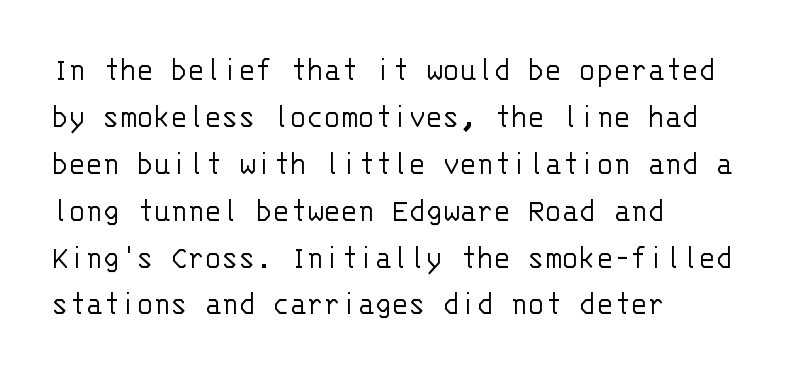
Q: Is the text bold? A: No.
Q: Is the text italic (slanted)? A: No, it is upright.
Q: Is the typeface a serif or a sans-serif typeface? A: Sans-serif.
Q: Is the text underlined? A: No.
Q: How is the paragraph aligned? A: Left-aligned.
Q: Is the spacing between letters normal or unusually wide? A: Normal.
Q: Is the spacing between lines tight, normal or loose? A: Normal.
Q: Width (condensed, normal, or wide)? A: Normal.
Q: Stroke contrast? A: Low.
Q: x-height? A: Large.
Q: Monospaced? A: Yes.
